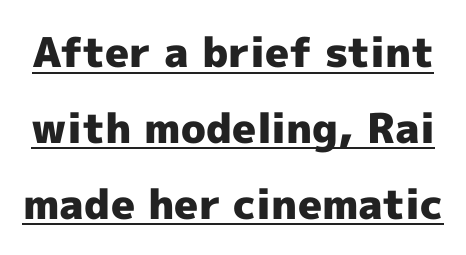
{"serif": "no", "italic": "no", "bold": "yes", "weight": "heavy", "width": "normal", "x_height": "medium", "monospaced": "no", "underline": "yes", "line_spacing_ratio": 1.85, "letter_spacing": "normal", "letter_spacing_em": 0.0, "glyph_px": 41}
